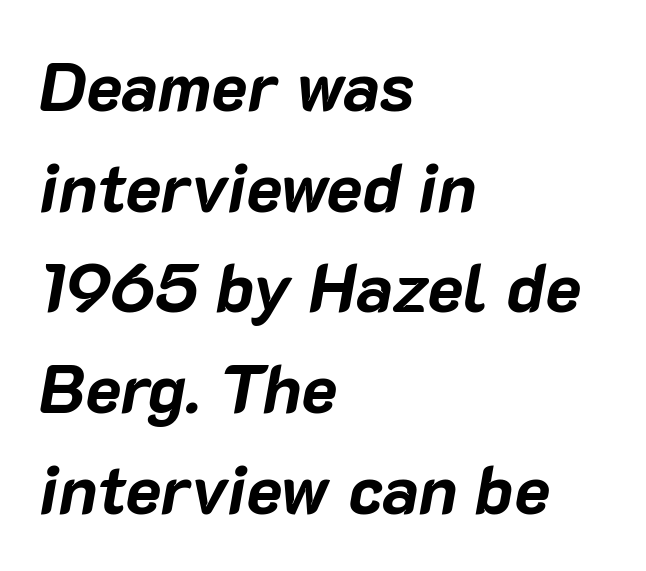
The setting favours the left margin, as ordinary paragraphs usually do. What weight is shown? A full bold with thick strokes. Bare-footed words on every line. Think of a printed novel: that variable character pitch is what you see here. There's an unmistakable incline to the writing here.
